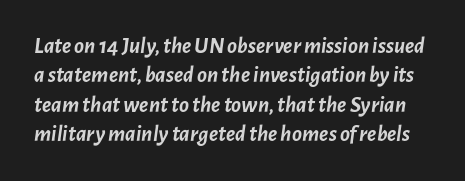
The image shows 23 px bold type, italic (leaning right); set normal line spacing (1.28x), normal letter spacing, not underlined.
